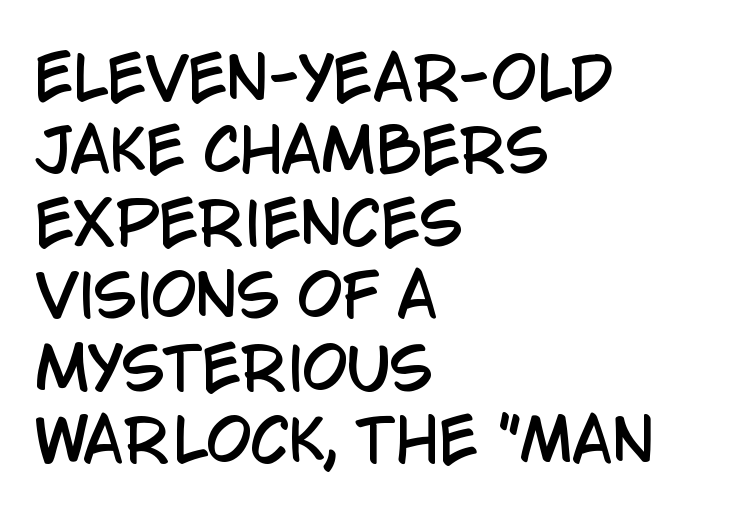
Q: Is the text italic (slanted)? A: No, it is upright.
Q: Is the typeface a serif or a sans-serif typeface? A: Sans-serif.
Q: Is the text underlined? A: No.
Q: How is the paragraph aligned? A: Left-aligned.
Q: Is the spacing between letters normal or unusually wide? A: Normal.
Q: Is the spacing between lines tight, normal or loose? A: Normal.
Q: Width (condensed, normal, or wide)? A: Condensed.
Q: Stroke contrast? A: Low.
Q: x-height? A: Large.
Q: Monospaced? A: No.
